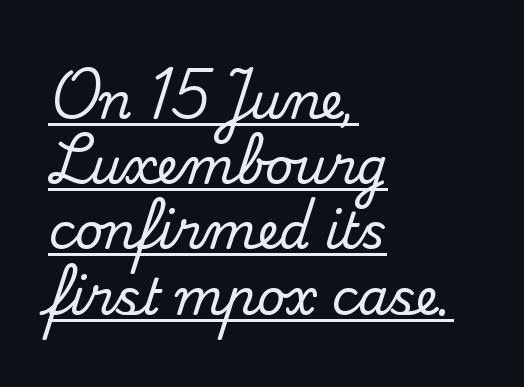
The image shows 49 px text type; set left-aligned, normal line spacing (1.33x), normal letter spacing, underlined; medium stroke contrast and a small x-height.
